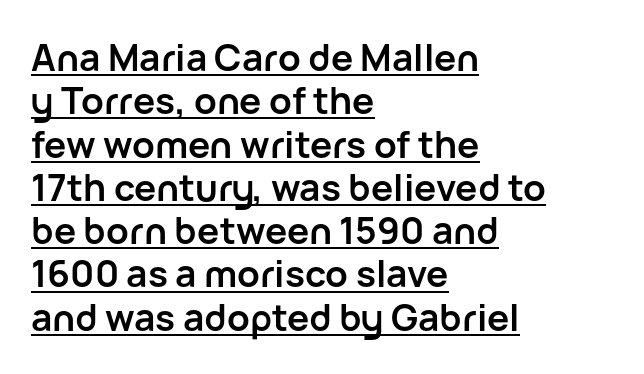
The image shows 37 px semibold sans-serif type, upright; set left-aligned, line spacing 1.17x, normal letter spacing, underlined; low stroke contrast and a medium x-height.
